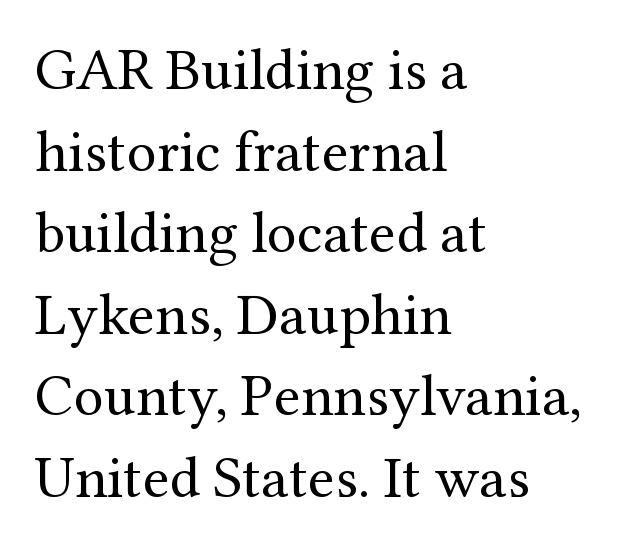
The image shows 60 px regular-weight serif type, upright; set left-aligned, normal line spacing (1.36x), normal letter spacing, not underlined; medium stroke contrast and a medium x-height.
